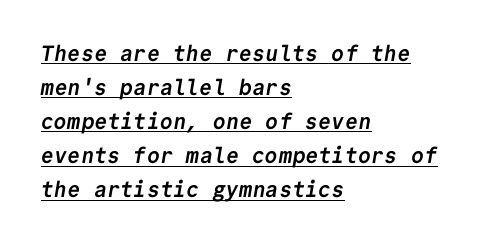
The image shows 22 px bold type; set left-aligned, normal line spacing (1.55x), normal letter spacing, underlined.
